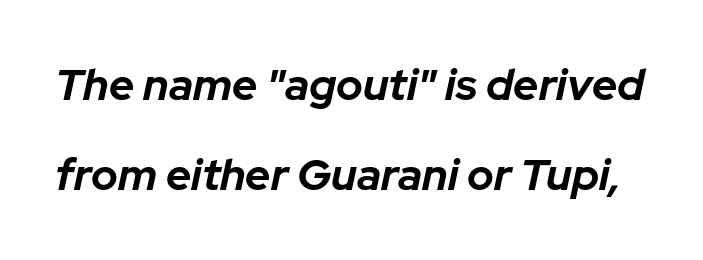
Q: Is the text bold? A: Yes.
Q: Is the text italic (slanted)? A: Yes, it leans right by about 12 degrees.
Q: Is the text underlined? A: No.
Q: Is the spacing between letters normal or unusually wide? A: Normal.
Q: Is the spacing between lines tight, normal or loose? A: Loose.
Q: Width (condensed, normal, or wide)? A: Normal.
Q: Stroke contrast? A: Low.
Q: x-height? A: Medium.
Q: Monospaced? A: No.
